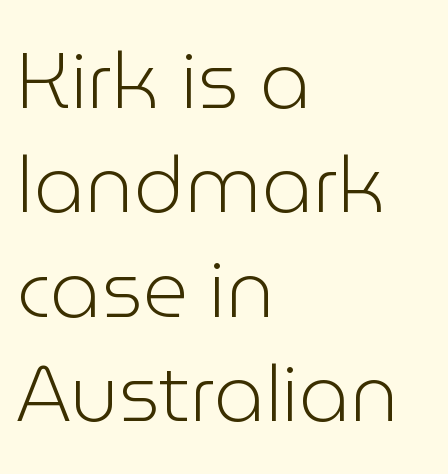
Q: Is the text bold? A: No.
Q: Is the text italic (slanted)? A: No, it is upright.
Q: Is the typeface a serif or a sans-serif typeface? A: Sans-serif.
Q: Is the text underlined? A: No.
Q: How is the paragraph aligned? A: Left-aligned.
Q: Is the spacing between letters normal or unusually wide? A: Normal.
Q: Is the spacing between lines tight, normal or loose? A: Normal.
Q: Width (condensed, normal, or wide)? A: Normal.
Q: Stroke contrast? A: Low.
Q: x-height? A: Medium.
Q: Monospaced? A: No.
